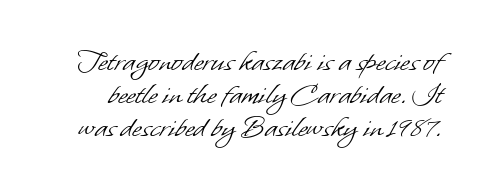
Grotesque or geometric, the face here clearly has no serifs. The passage shown is typed in a proportional face where columns would drift. Nothing unusual about the tracking: characters are spaced as the font intends. The zone under the glyphs is completely vacant. Rows of type sit shoulder to shoulder in the vertical direction.
